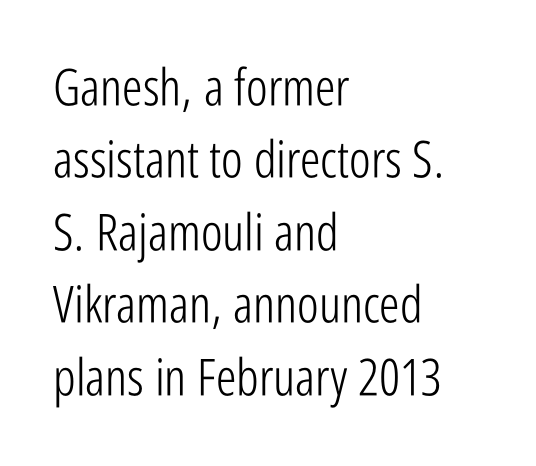
{"serif": "no", "italic": "no", "bold": "no", "weight": "light", "width": "condensed", "stroke_contrast": "low", "x_height": "medium", "monospaced": "no", "underline": "no", "align": "left", "line_spacing": "normal", "line_spacing_ratio": 1.42, "letter_spacing": "normal", "letter_spacing_em": 0.0, "glyph_px": 51}
